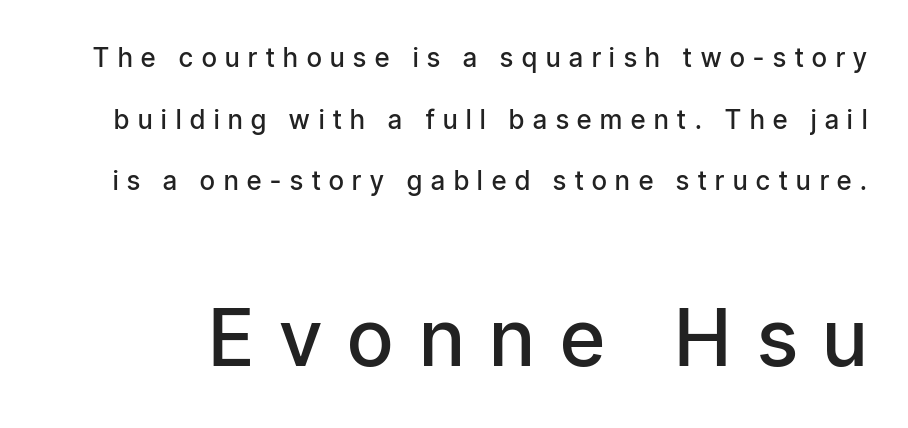
What kind of face is this? One without serifs — a sans. Small over large — that's the arrangement of the two blocks here. What weight is shown? A semibold, between regular and bold. Each word looks stretched out because of the extra space between its letters. Style check: upright.
